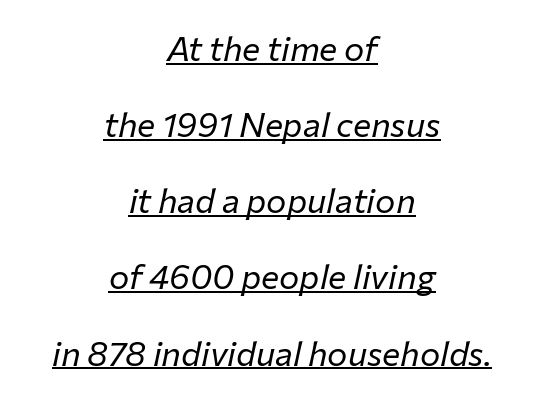
{"italic": "yes", "lean": "right", "slant_degrees": 12, "bold": "no", "weight": "regular", "width": "normal", "stroke_contrast": "low", "x_height": "medium", "monospaced": "no", "underline": "yes", "align": "center", "line_spacing": "loose", "line_spacing_ratio": 2.24, "letter_spacing": "normal", "letter_spacing_em": 0.0, "glyph_px": 34}
